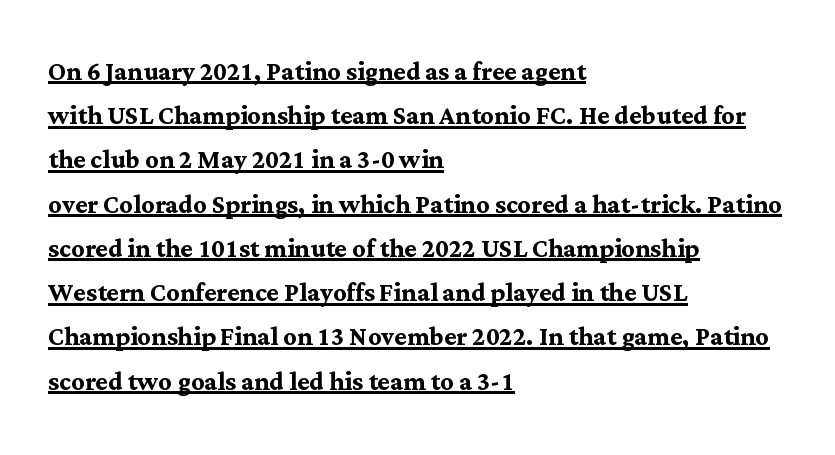
The image shows 33 px semibold serif type, upright; set left-aligned, normal line spacing (1.34x), normal letter spacing, underlined; medium stroke contrast and a medium x-height.
